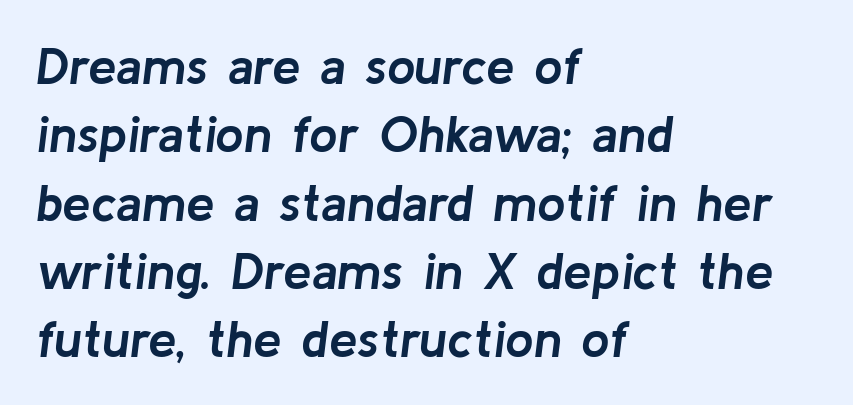
{"italic": "yes", "lean": "right", "slant_degrees": 8, "bold": "yes", "weight": "semibold", "width": "normal", "stroke_contrast": "low", "x_height": "medium", "monospaced": "no", "underline": "no", "align": "left", "line_spacing": "normal", "line_spacing_ratio": 1.34, "letter_spacing": "normal", "letter_spacing_em": 0.0, "glyph_px": 51}
